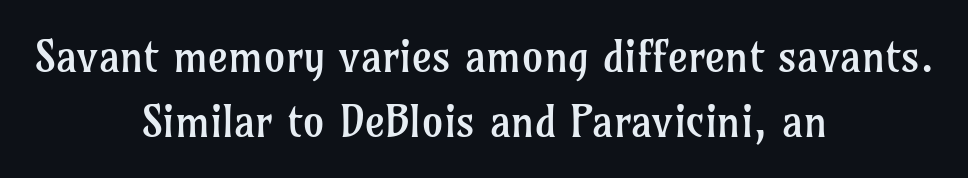
Q: Is the text bold? A: No.
Q: Is the text italic (slanted)? A: No, it is upright.
Q: Is the typeface a serif or a sans-serif typeface? A: Serif.
Q: Is the text underlined? A: No.
Q: How is the paragraph aligned? A: Centered.
Q: Is the spacing between letters normal or unusually wide? A: Normal.
Q: Is the spacing between lines tight, normal or loose? A: Normal.
Q: Width (condensed, normal, or wide)? A: Normal.
Q: Stroke contrast? A: Low.
Q: x-height? A: Medium.
Q: Monospaced? A: No.
